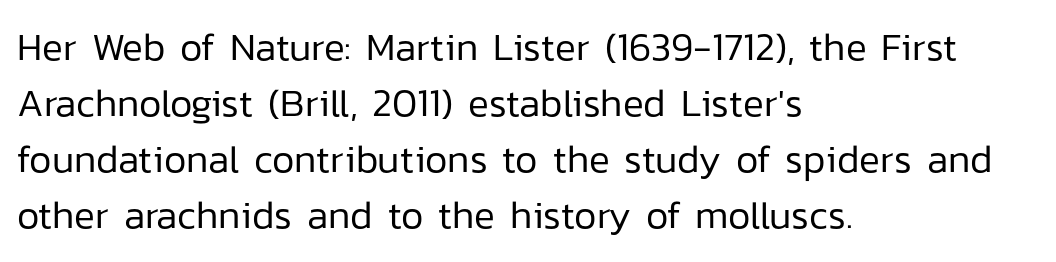
The image shows 39 px regular-weight sans-serif type, upright; set left-aligned, normal line spacing (1.44x), normal letter spacing, not underlined; low stroke contrast and a medium x-height.
